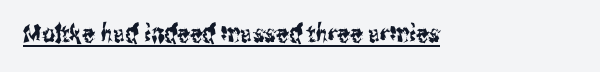
The image shows 25 px text type, upright; set normal letter spacing, underlined.
